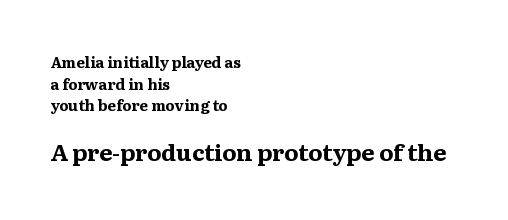
Clear beneath every line of the passage. Weight: bold. Posture: straight, roman, zero tilt. A typesetter would call this zero additional tracking.
